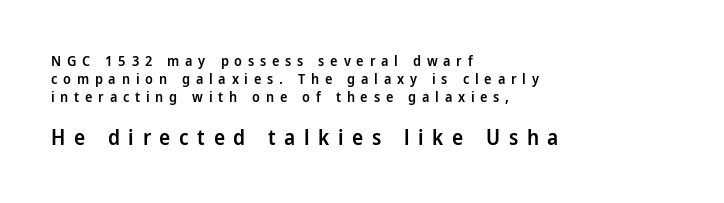
The image shows 21 px text type, upright; set left-aligned, normal line spacing (1.28x), unusually wide letter spacing (+0.41 em), not underlined; the second (bottom) block is 1.5x larger.
